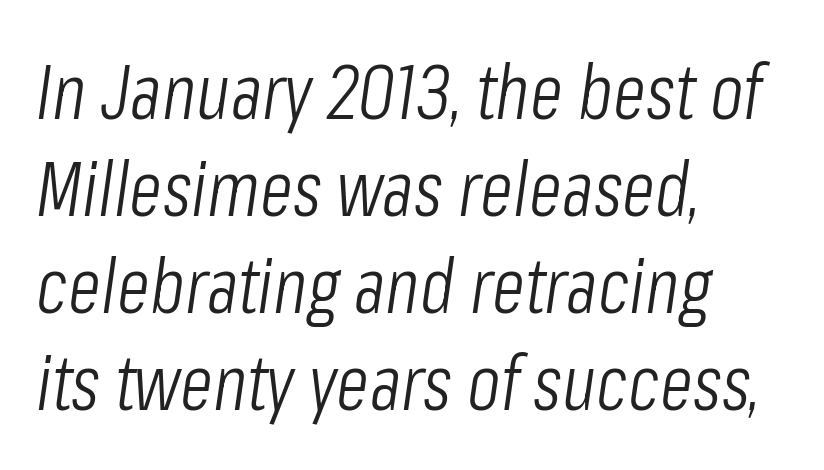
The image shows 77 px light, condensed type, italic (leaning right); set left-aligned, normal line spacing (1.26x), normal letter spacing, not underlined; low stroke contrast and a medium x-height.
